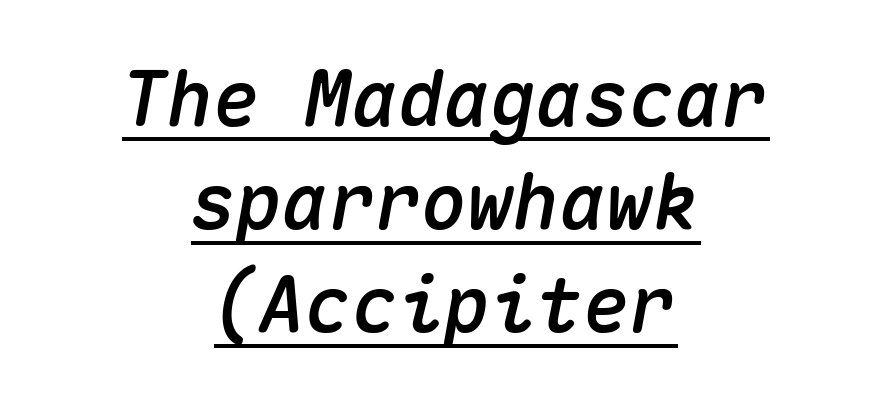
The letters are slanted; this is an italic face. The whitespace from short lines is split evenly between both sides. The rendering uses typewriter-style spacing with identical character cells. Nothing unusual about the tracking: characters are spaced as the font intends.
